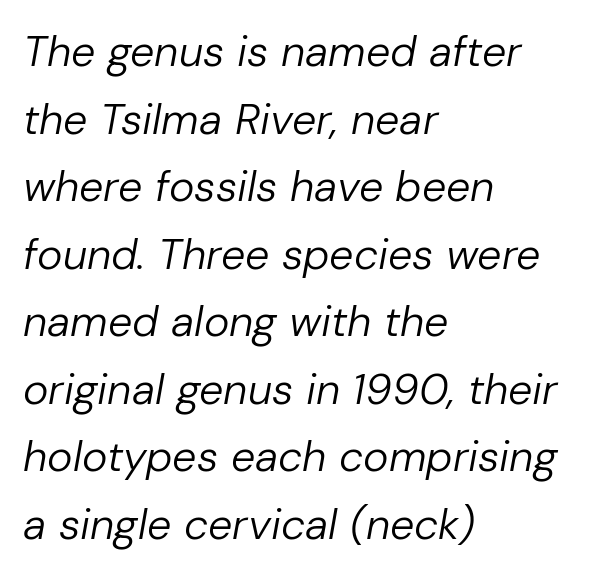
{"italic": "yes", "lean": "right", "slant_degrees": 10, "bold": "no", "weight": "regular", "width": "normal", "stroke_contrast": "low", "x_height": "medium", "monospaced": "no", "underline": "no", "align": "left", "line_spacing": "normal", "line_spacing_ratio": 1.57, "letter_spacing": "normal", "letter_spacing_em": 0.0, "glyph_px": 43}
